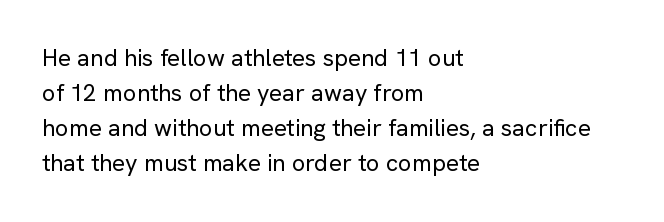
Q: Is the text bold? A: No.
Q: Is the text italic (slanted)? A: No, it is upright.
Q: Is the text underlined? A: No.
Q: How is the paragraph aligned? A: Left-aligned.
Q: Is the spacing between letters normal or unusually wide? A: Normal.
Q: Is the spacing between lines tight, normal or loose? A: Normal.
